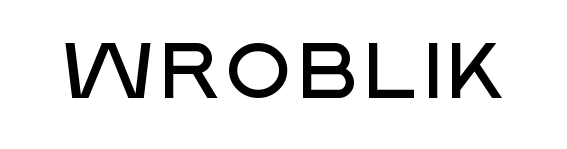
Decoration check: the copy has no underline. The letters advance in unequal steps, a hallmark of proportional type. This rendering employs a face without finishing strokes, i.e., a sans-serif. The letterforms sit shoulder to shoulder at normal distance. The type sits square on the baseline with zero lean.
